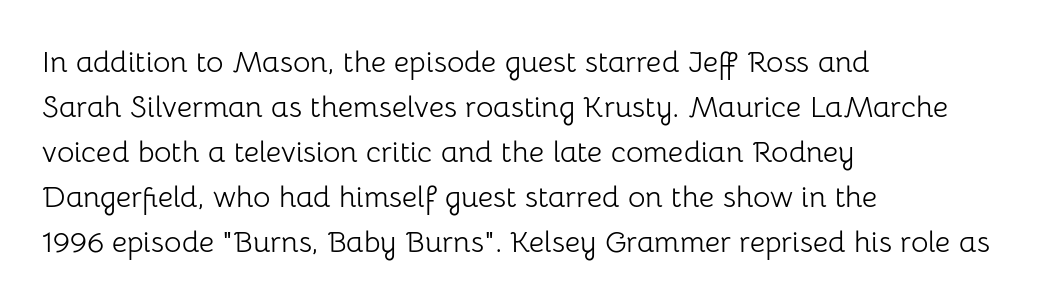
The image shows 30 px light sans-serif type, upright; set left-aligned, normal line spacing (1.5x), normal letter spacing, not underlined; low stroke contrast and a medium x-height.
